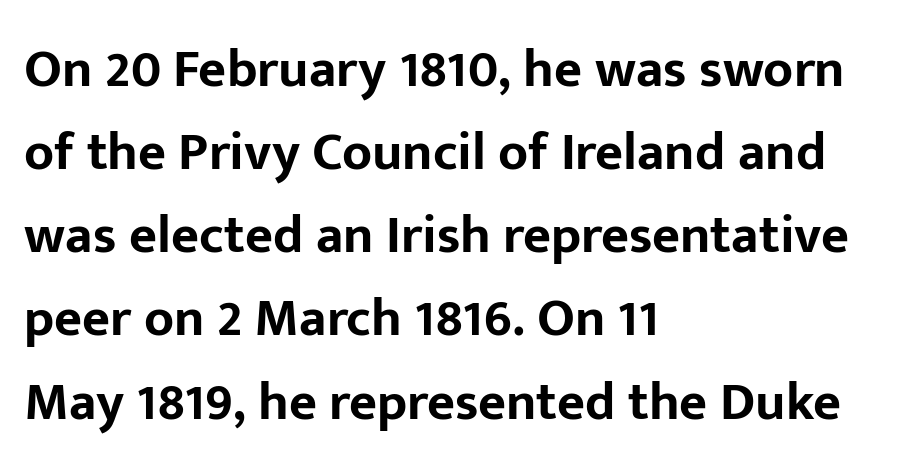
{"serif": "no", "italic": "no", "bold": "yes", "weight": "bold", "width": "normal", "stroke_contrast": "low", "x_height": "medium", "monospaced": "no", "underline": "no", "align": "left", "line_spacing": "normal", "line_spacing_ratio": 1.54, "letter_spacing": "normal", "letter_spacing_em": 0.0, "glyph_px": 54}
